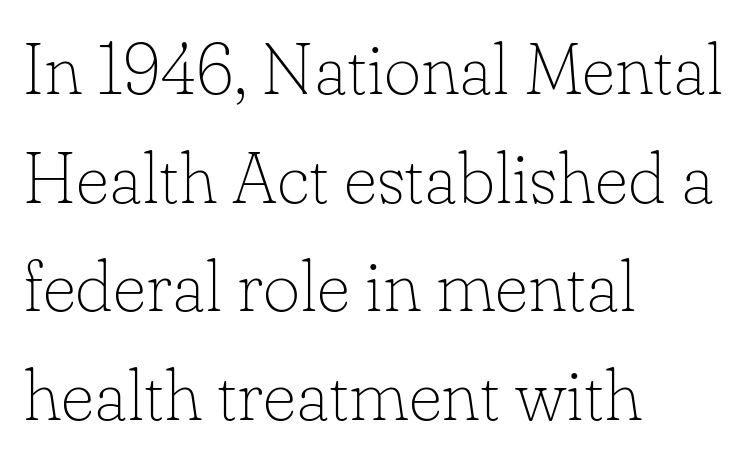
Little horizontal feet cap the strokes, marking this as serif type. Descenders hang freely into open space. These lines stack with their left ends in a neat column. Tracking here is standard; glyphs follow each other at the usual distance. Regular leading.
